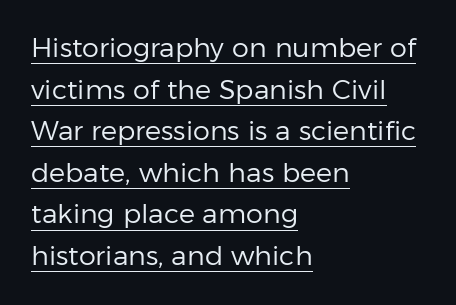
The image shows 27 px text type, upright; set left-aligned, normal line spacing (1.54x), normal letter spacing, underlined.
